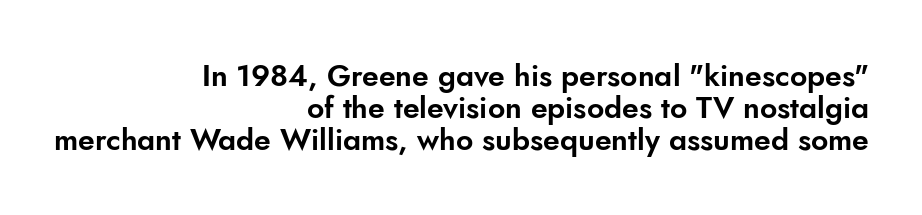
The image shows 30 px sans-serif type, upright; set right-aligned, tight line spacing (1.06x), normal letter spacing, not underlined; low stroke contrast and a small x-height.
